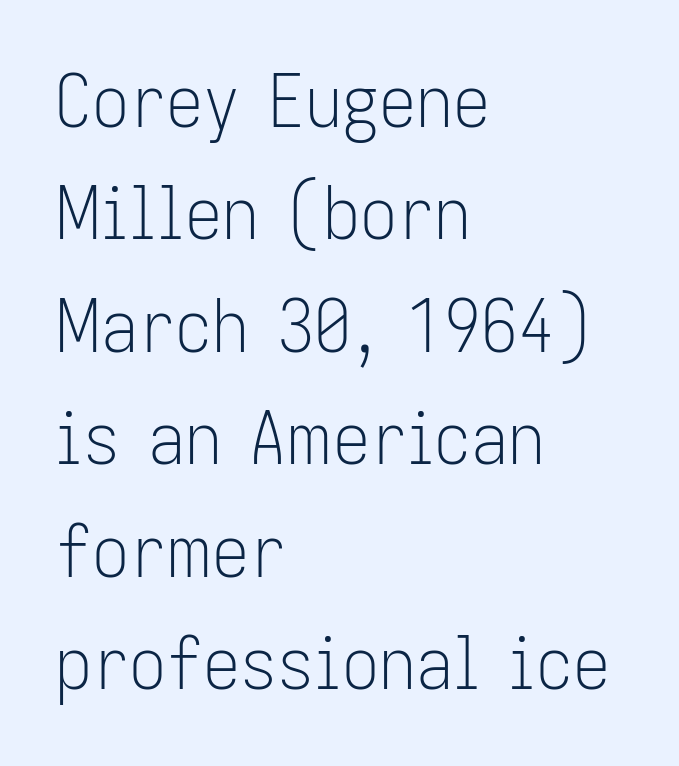
{"serif": "no", "italic": "no", "bold": "no", "weight": "light", "width": "condensed", "stroke_contrast": "low", "x_height": "medium", "monospaced": "no", "underline": "no", "align": "left", "line_spacing": "normal", "line_spacing_ratio": 1.52, "letter_spacing": "normal", "letter_spacing_em": 0.0, "glyph_px": 74}
